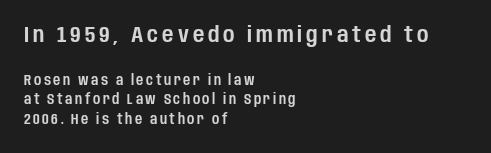
Line beginnings align vertically; line endings do not. It's the straight-up-and-down kind of type. One glance says typical: line gaps are just what's usual. You get the large type first, then a drop to smaller type. Nobody drew a line under any word here.
